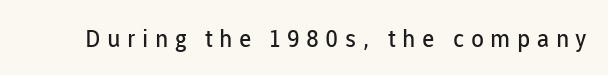
The image shows 24 px text type, upright; set unusually wide letter spacing (+0.27 em), not underlined.
